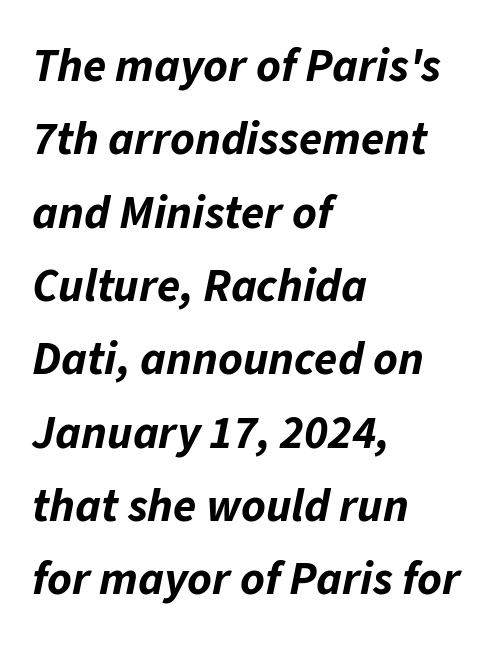
Q: Is the text bold? A: Yes.
Q: Is the text italic (slanted)? A: Yes, it leans right by about 11 degrees.
Q: Is the text underlined? A: No.
Q: How is the paragraph aligned? A: Left-aligned.
Q: Is the spacing between letters normal or unusually wide? A: Normal.
Q: Is the spacing between lines tight, normal or loose? A: Normal.
Q: Width (condensed, normal, or wide)? A: Normal.
Q: Stroke contrast? A: Low.
Q: x-height? A: Medium.
Q: Monospaced? A: No.
